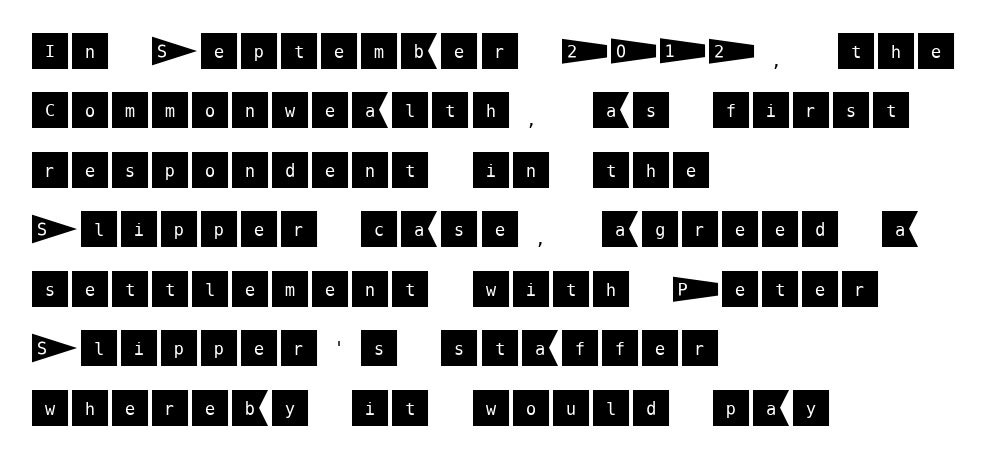
The image shows 41 px sans-serif type, upright; set left-aligned, normal line spacing (1.45x), normal letter spacing, not underlined; medium stroke contrast and a large x-height.
